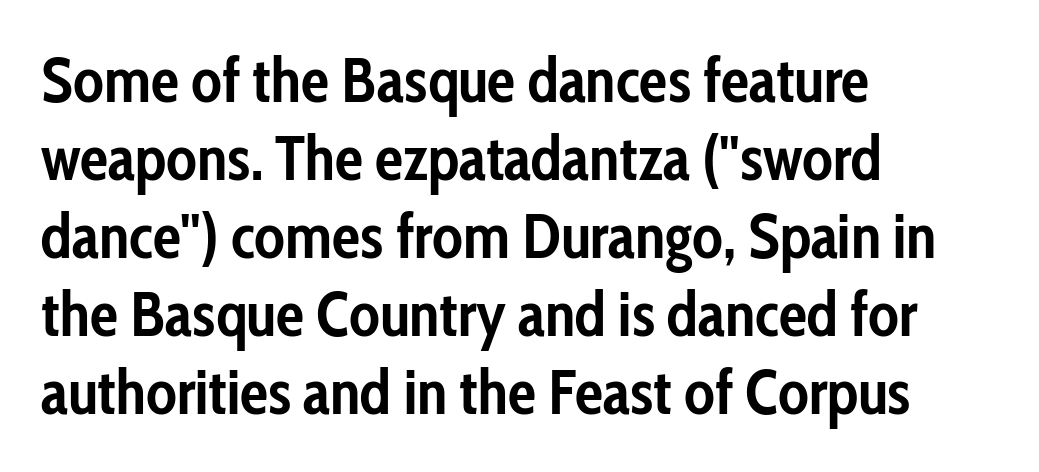
The image shows 63 px semibold, condensed sans-serif type, upright; set left-aligned, line spacing 1.24x, normal letter spacing, not underlined; low stroke contrast and a medium x-height.
